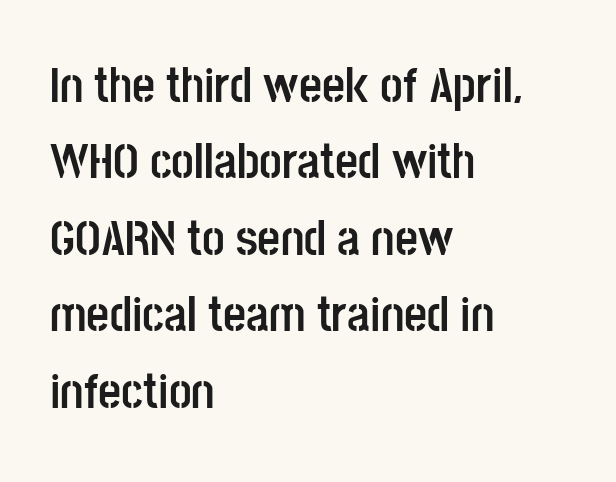
{"serif": "no", "italic": "no", "bold": "yes", "weight": "semibold", "width": "condensed", "stroke_contrast": "low", "x_height": "large", "monospaced": "no", "underline": "no", "align": "left", "line_spacing": "normal", "line_spacing_ratio": 1.53, "letter_spacing": "normal", "letter_spacing_em": 0.0, "glyph_px": 50}
